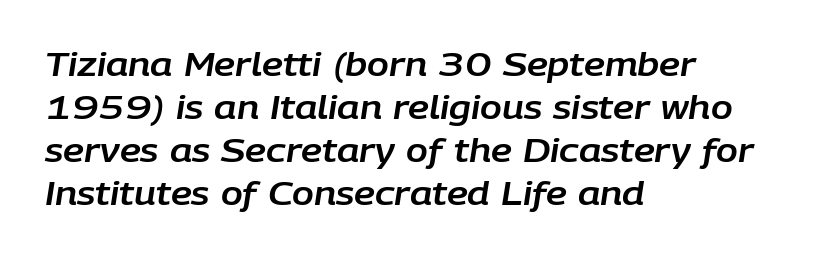
{"italic": "yes", "lean": "right", "slant_degrees": 9, "width": "normal", "stroke_contrast": "low", "x_height": "large", "monospaced": "no", "underline": "no", "align": "left", "line_spacing": "normal", "line_spacing_ratio": 1.34, "letter_spacing": "normal", "letter_spacing_em": 0.0, "glyph_px": 32}
